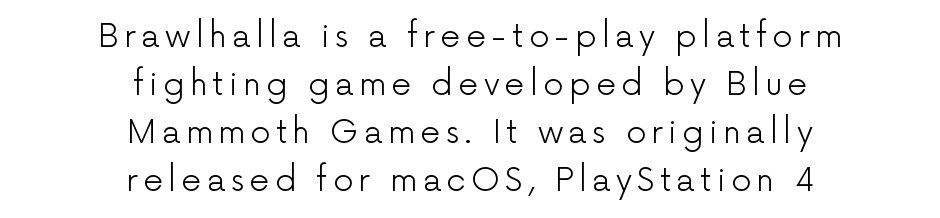
Look at the bottom of the vertical strokes: they stop flat, with no serifs. A typesetter would call this proportional, since set widths differ per character. Summary of vertical rhythm: regular, with standard interline spacing. Only glyphs here, with clear space below each row.
